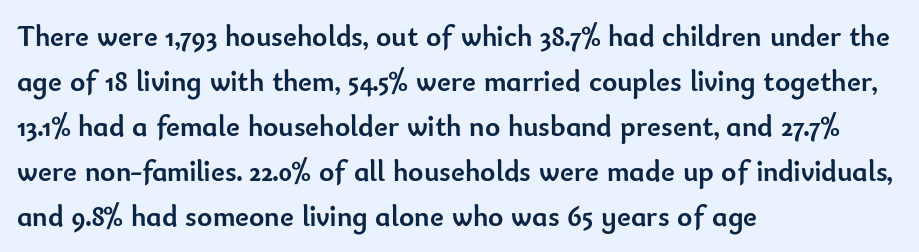
{"serif": "no", "italic": "no", "bold": "yes", "weight": "semibold", "width": "normal", "stroke_contrast": "low", "x_height": "small", "monospaced": "no", "underline": "no", "align": "left", "line_spacing": "normal", "line_spacing_ratio": 1.55, "letter_spacing": "normal", "letter_spacing_em": 0.0, "glyph_px": 29}
